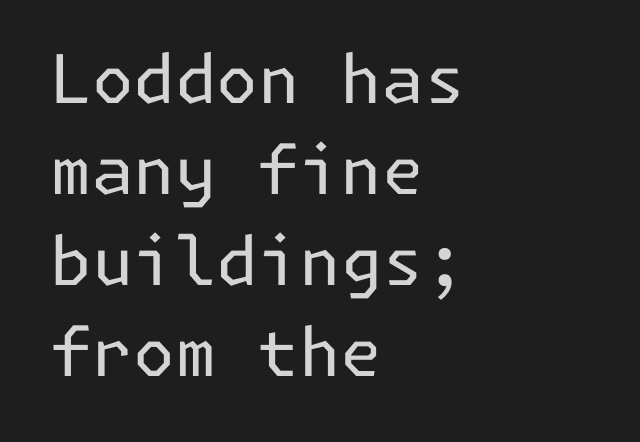
{"serif": "no", "italic": "no", "bold": "no", "weight": "regular", "width": "normal", "stroke_contrast": "low", "x_height": "medium", "underline": "no", "align": "left", "line_spacing": "normal", "line_spacing_ratio": 1.36, "letter_spacing": "normal", "letter_spacing_em": 0.0, "glyph_px": 67}
